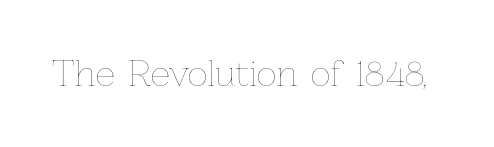
Q: Is the text bold? A: No.
Q: Is the text italic (slanted)? A: No, it is upright.
Q: Is the text underlined? A: No.
Q: Is the spacing between letters normal or unusually wide? A: Normal.
Q: Width (condensed, normal, or wide)? A: Normal.
Q: Stroke contrast? A: Low.
Q: x-height? A: Medium.
Q: Monospaced? A: No.
